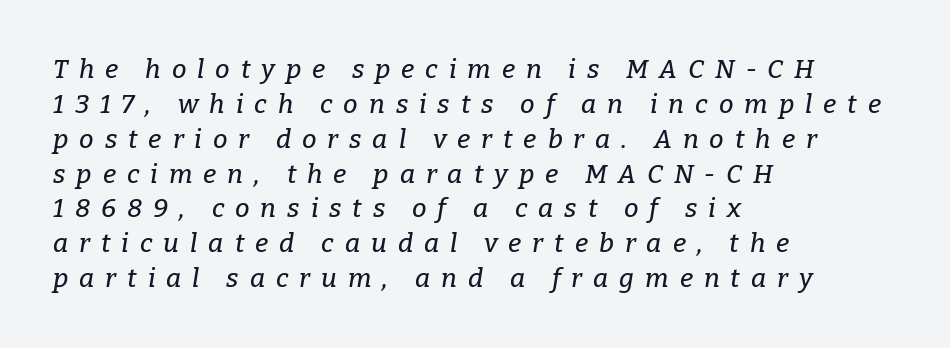
The image shows 26 px text type, italic (leaning right); set left-aligned, normal line spacing (1.34x), unusually wide letter spacing (+0.42 em), not underlined.
